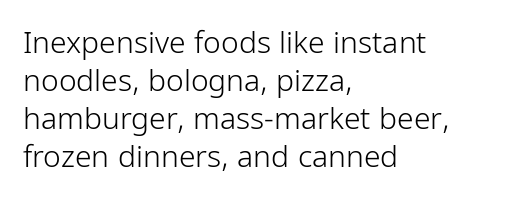
The image shows 30 px light, condensed sans-serif type, upright; set left-aligned, normal line spacing (1.27x), normal letter spacing, not underlined; low stroke contrast and a medium x-height.
